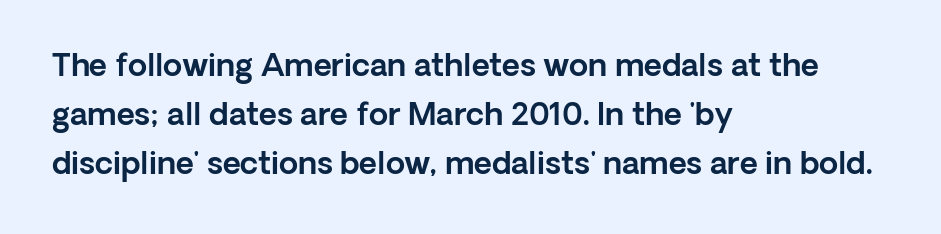
The image shows 31 px sans-serif type, upright; set left-aligned, normal line spacing (1.58x), normal letter spacing, not underlined; a medium x-height.
